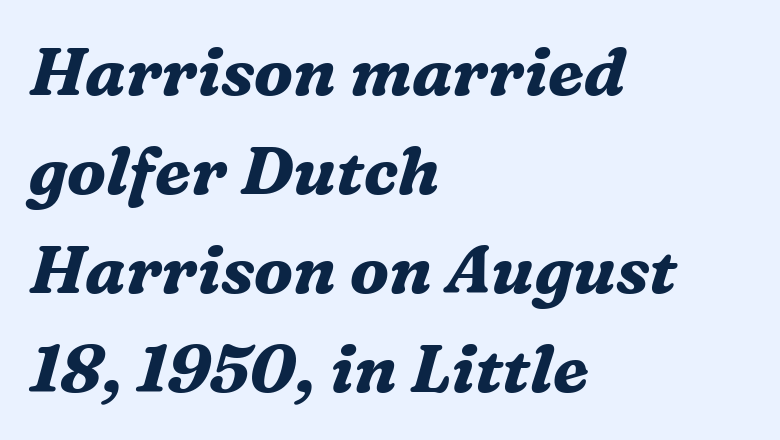
{"serif": "yes", "italic": "yes", "lean": "right", "slant_degrees": 16, "bold": "yes", "weight": "bold", "width": "normal", "stroke_contrast": "medium", "x_height": "medium", "monospaced": "no", "underline": "no", "align": "left", "line_spacing": "normal", "line_spacing_ratio": 1.48, "letter_spacing": "normal", "letter_spacing_em": 0.0, "glyph_px": 67}
